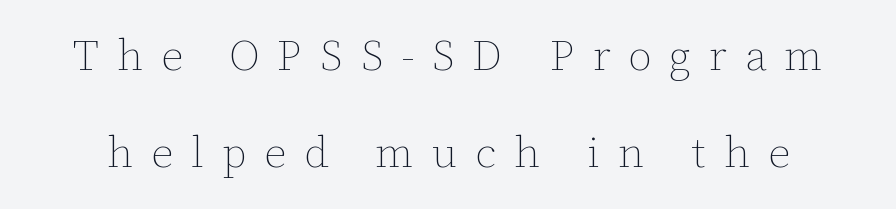
Q: Is the text bold? A: No.
Q: Is the text italic (slanted)? A: No, it is upright.
Q: Is the text underlined? A: No.
Q: Is the spacing between letters normal or unusually wide? A: Unusually wide.
Q: Is the spacing between lines tight, normal or loose? A: Loose.
Q: Width (condensed, normal, or wide)? A: Normal.
Q: Stroke contrast? A: Low.
Q: x-height? A: Medium.
Q: Monospaced? A: No.
